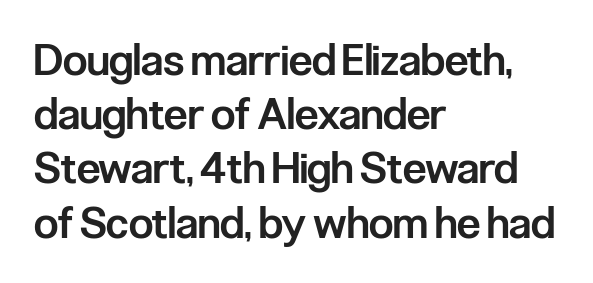
The image shows 43 px semibold, condensed sans-serif type, upright; set left-aligned, normal line spacing (1.26x), normal letter spacing, not underlined; low stroke contrast and a medium x-height.
